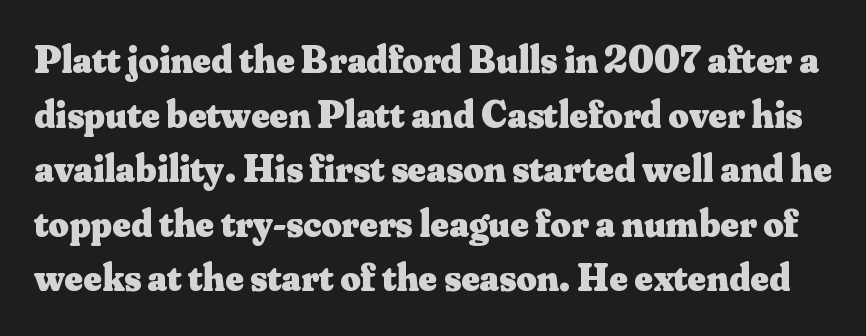
{"serif": "yes", "italic": "no", "bold": "yes", "weight": "heavy", "width": "normal", "stroke_contrast": "medium", "x_height": "small", "monospaced": "no", "underline": "no", "line_spacing": "normal", "line_spacing_ratio": 1.4, "letter_spacing": "normal", "letter_spacing_em": 0.0, "glyph_px": 39}
